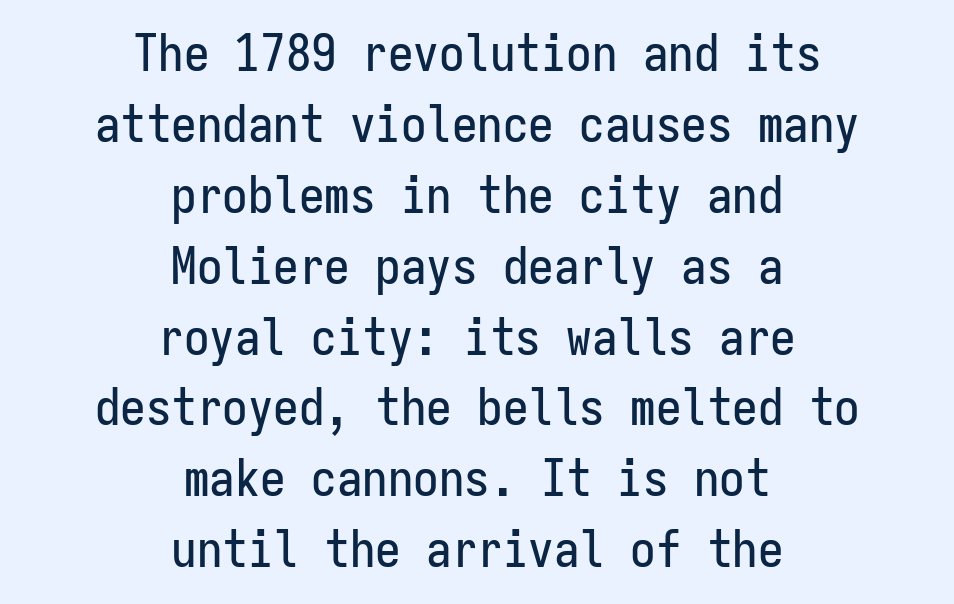
The image shows 51 px condensed sans-serif type, upright, monospaced; set centered, normal line spacing (1.39x), normal letter spacing, not underlined; low stroke contrast and a medium x-height.
